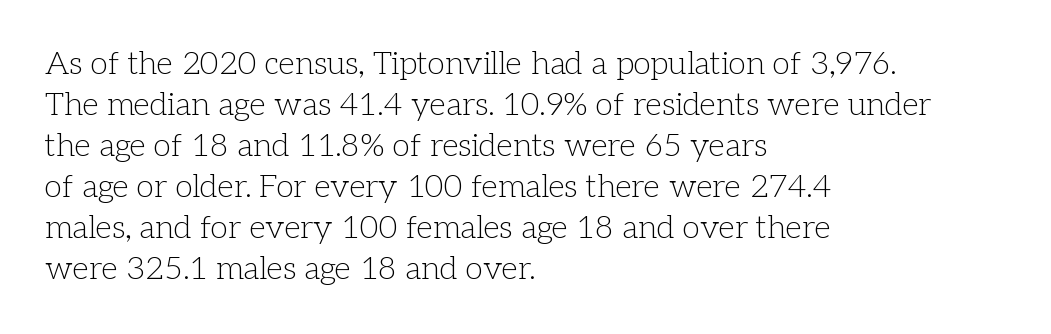
{"serif": "yes", "italic": "no", "bold": "no", "weight": "light", "width": "normal", "stroke_contrast": "low", "x_height": "medium", "monospaced": "no", "underline": "no", "align": "left", "line_spacing": "normal", "line_spacing_ratio": 1.28, "letter_spacing": "normal", "letter_spacing_em": 0.0, "glyph_px": 32}
